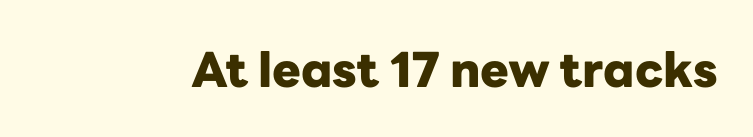
Q: Is the text bold? A: Yes.
Q: Is the text italic (slanted)? A: No, it is upright.
Q: Is the typeface a serif or a sans-serif typeface? A: Sans-serif.
Q: Is the text underlined? A: No.
Q: Is the spacing between letters normal or unusually wide? A: Normal.
Q: Width (condensed, normal, or wide)? A: Normal.
Q: Stroke contrast? A: Low.
Q: x-height? A: Medium.
Q: Monospaced? A: No.
